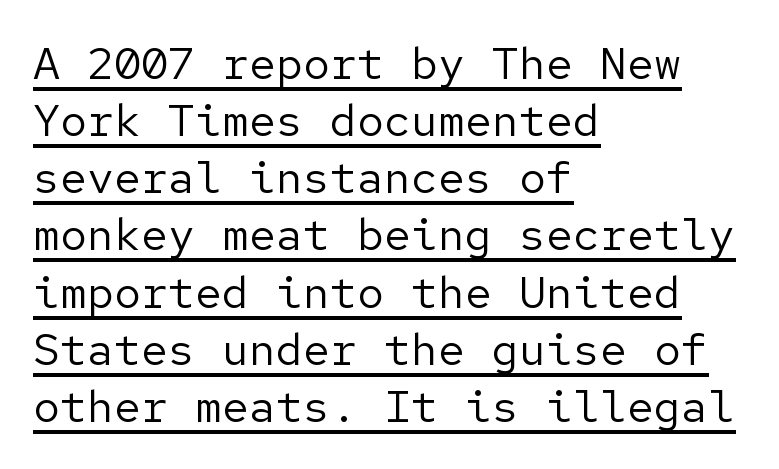
Q: Is the text bold? A: No.
Q: Is the text italic (slanted)? A: No, it is upright.
Q: Is the typeface a serif or a sans-serif typeface? A: Sans-serif.
Q: Is the text underlined? A: Yes.
Q: How is the paragraph aligned? A: Left-aligned.
Q: Is the spacing between letters normal or unusually wide? A: Normal.
Q: Is the spacing between lines tight, normal or loose? A: Normal.
Q: Width (condensed, normal, or wide)? A: Normal.
Q: Stroke contrast? A: Low.
Q: x-height? A: Medium.
